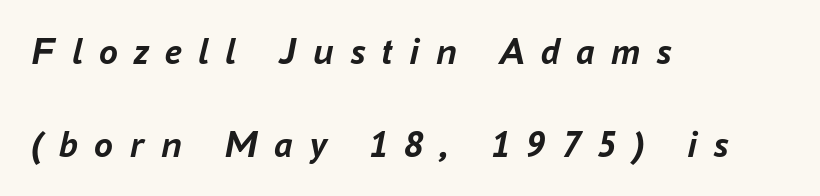
The image shows 38 px semibold type, italic (leaning right); set left-aligned, loose line spacing (2.44x), unusually wide letter spacing (+0.43 em), not underlined; low stroke contrast and a medium x-height.
